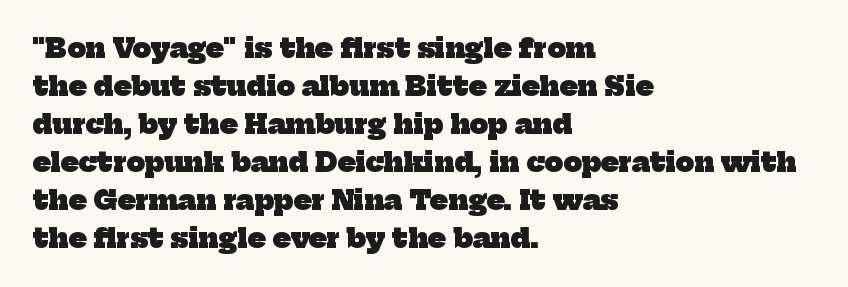
Notice how descenders clear the ascenders below comfortably — that's standard leading. Bold? Absolutely — the strokes are thick and heavy. The paragraph shown leans on its left margin. The words here are not underlined.
